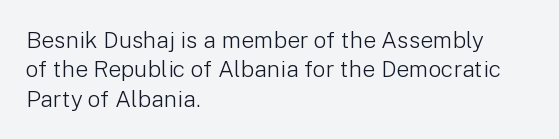
It's the straight-up-and-down kind of type. The face used here is rendered with its standard letterfit. The setting favours the left margin, as ordinary paragraphs usually do. This is not heavy type; no bold has been used. Interline gaps are of average width in this sample.
